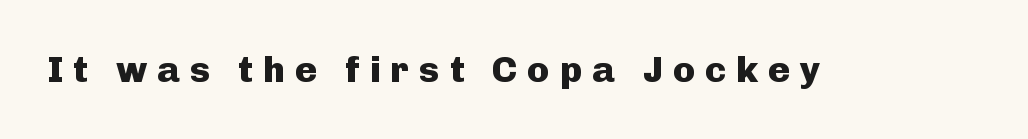
Q: Is the text bold? A: Yes.
Q: Is the text italic (slanted)? A: No, it is upright.
Q: Is the typeface a serif or a sans-serif typeface? A: Sans-serif.
Q: Is the text underlined? A: No.
Q: Is the spacing between letters normal or unusually wide? A: Unusually wide.
Q: Width (condensed, normal, or wide)? A: Normal.
Q: Stroke contrast? A: Low.
Q: x-height? A: Medium.
Q: Monospaced? A: No.
